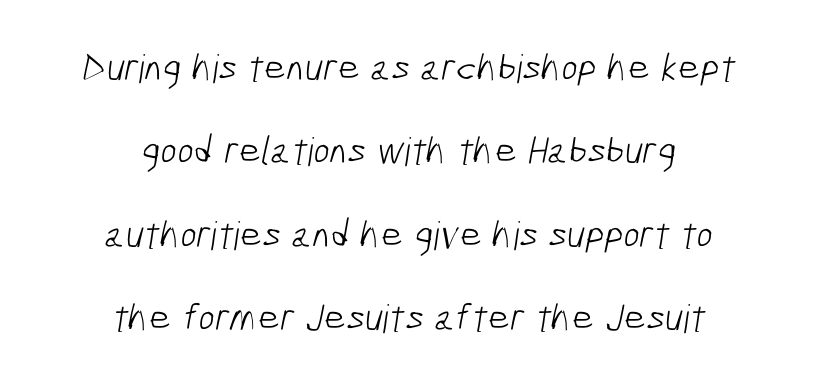
{"serif": "no", "bold": "no", "weight": "light", "width": "condensed", "stroke_contrast": "low", "x_height": "medium", "monospaced": "no", "underline": "no", "align": "center", "line_spacing": "loose", "line_spacing_ratio": 2.14, "letter_spacing": "normal", "letter_spacing_em": 0.0, "glyph_px": 39}
